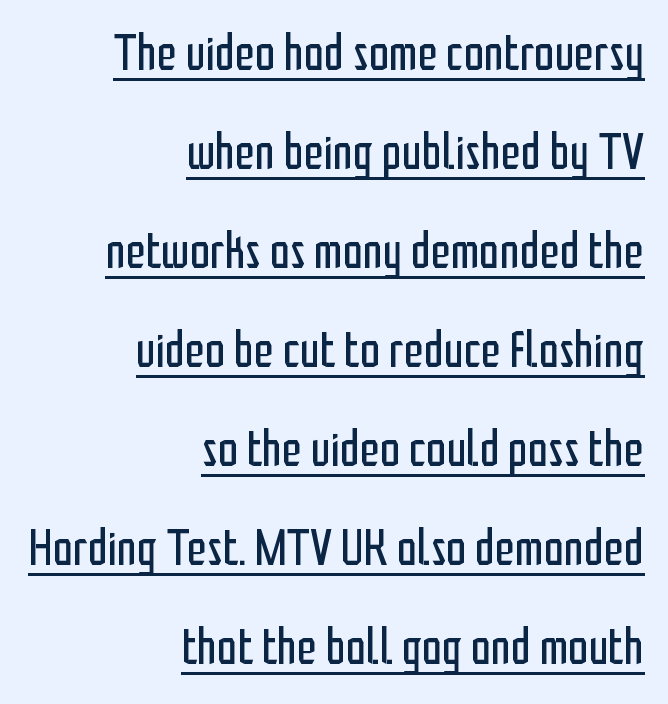
{"serif": "no", "italic": "no", "bold": "no", "weight": "regular", "width": "condensed", "stroke_contrast": "low", "x_height": "medium", "monospaced": "no", "underline": "yes", "align": "right", "line_spacing": "loose", "line_spacing_ratio": 1.94, "letter_spacing": "normal", "letter_spacing_em": 0.0, "glyph_px": 51}
